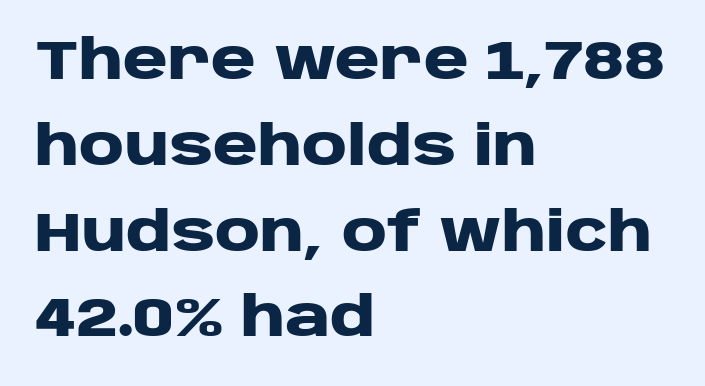
Q: Is the text bold? A: Yes.
Q: Is the text italic (slanted)? A: No, it is upright.
Q: Is the typeface a serif or a sans-serif typeface? A: Sans-serif.
Q: Is the text underlined? A: No.
Q: How is the paragraph aligned? A: Left-aligned.
Q: Is the spacing between letters normal or unusually wide? A: Normal.
Q: Is the spacing between lines tight, normal or loose? A: Normal.
Q: Width (condensed, normal, or wide)? A: Wide.
Q: Stroke contrast? A: Low.
Q: x-height? A: Large.
Q: Monospaced? A: No.
